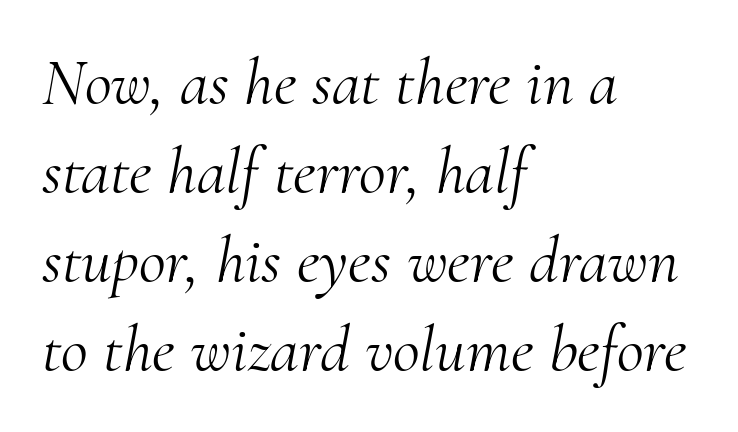
{"serif": "yes", "italic": "yes", "lean": "right", "slant_degrees": 10, "bold": "no", "weight": "light", "width": "normal", "stroke_contrast": "medium", "x_height": "small", "monospaced": "no", "underline": "no", "align": "left", "line_spacing": "normal", "line_spacing_ratio": 1.35, "letter_spacing": "normal", "letter_spacing_em": 0.0, "glyph_px": 66}
